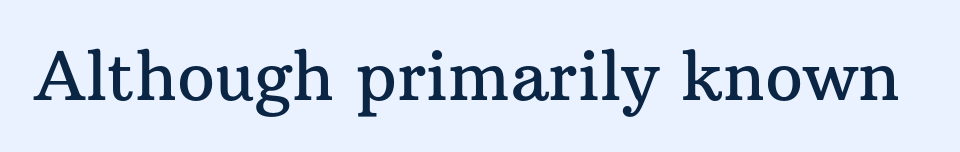
Q: Is the text italic (slanted)? A: No, it is upright.
Q: Is the typeface a serif or a sans-serif typeface? A: Serif.
Q: Is the text underlined? A: No.
Q: Is the spacing between letters normal or unusually wide? A: Normal.
Q: Width (condensed, normal, or wide)? A: Normal.
Q: Stroke contrast? A: Medium.
Q: x-height? A: Medium.
Q: Monospaced? A: No.
